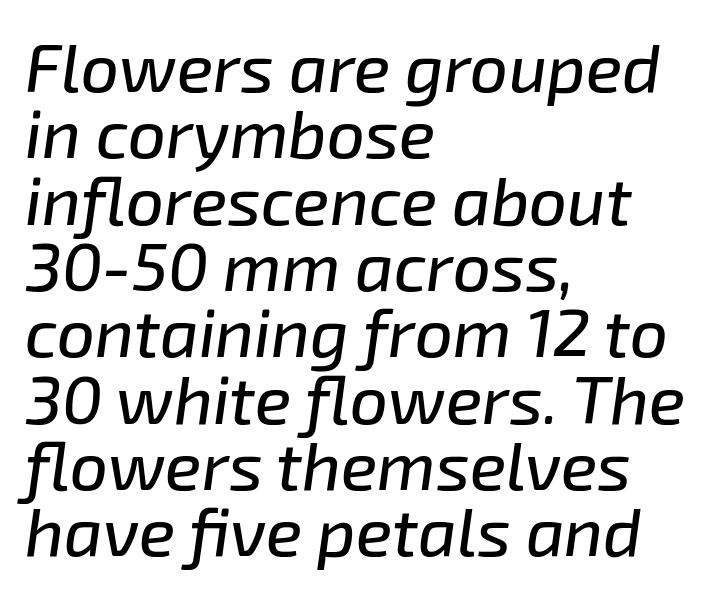
Q: Is the text italic (slanted)? A: Yes, it leans right by about 8 degrees.
Q: Is the text underlined? A: No.
Q: How is the paragraph aligned? A: Left-aligned.
Q: Is the spacing between letters normal or unusually wide? A: Normal.
Q: Is the spacing between lines tight, normal or loose? A: Tight.
Q: Width (condensed, normal, or wide)? A: Normal.
Q: Stroke contrast? A: Low.
Q: x-height? A: Medium.
Q: Monospaced? A: No.
